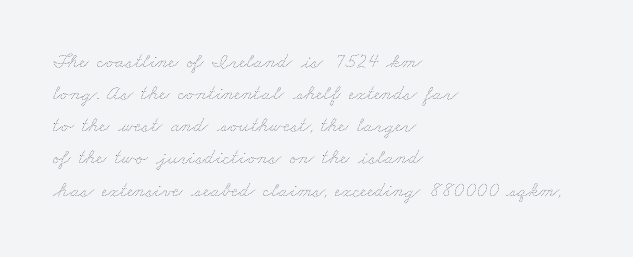
The image shows 21 px text type; set left-aligned, normal line spacing (1.53x), normal letter spacing, not underlined.
